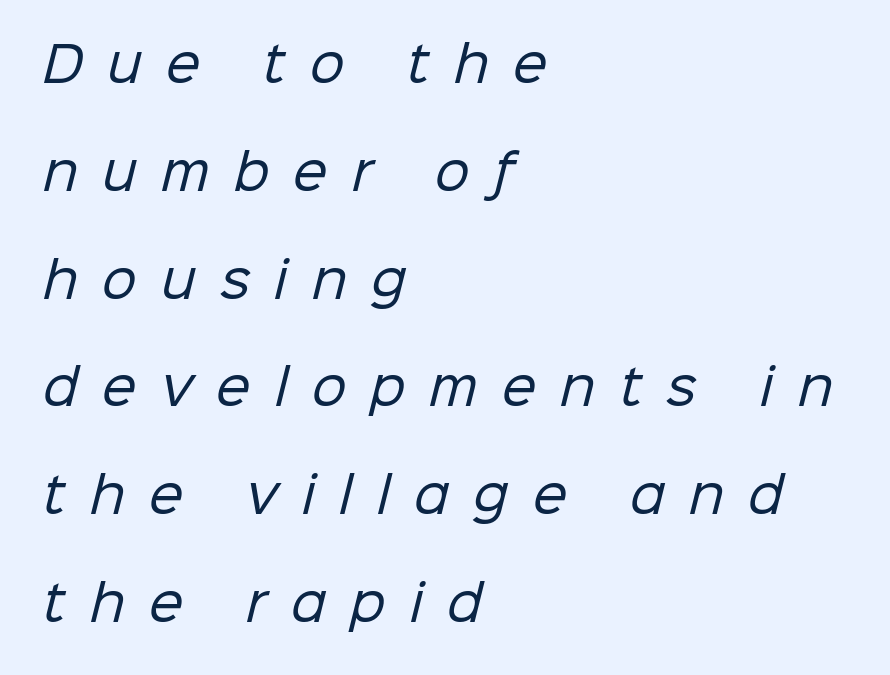
The typeface chosen for these lines omits serifs. Note the varied advance widths — an 'i' is clearly narrower than an 'm'. Caption: expanded tracking, letters set apart. Casual observation: everything's shoved over to the left. Is there much room between lines? Yes — plenty of vertical air separates them. Descenders hang freely into open space.
